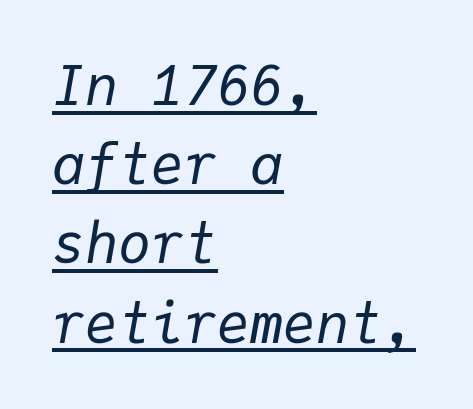
{"italic": "yes", "lean": "right", "slant_degrees": 9, "bold": "no", "weight": "regular", "width": "normal", "stroke_contrast": "low", "x_height": "medium", "monospaced": "yes", "underline": "yes", "align": "left", "line_spacing": "normal", "line_spacing_ratio": 1.44, "letter_spacing": "normal", "letter_spacing_em": 0.0, "glyph_px": 55}
